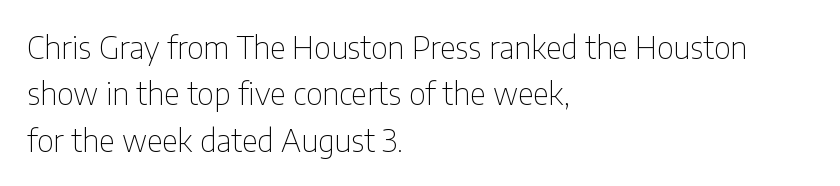
The image shows 31 px thin, condensed sans-serif type, upright; set left-aligned, normal line spacing (1.5x), normal letter spacing, not underlined; low stroke contrast and a medium x-height.
